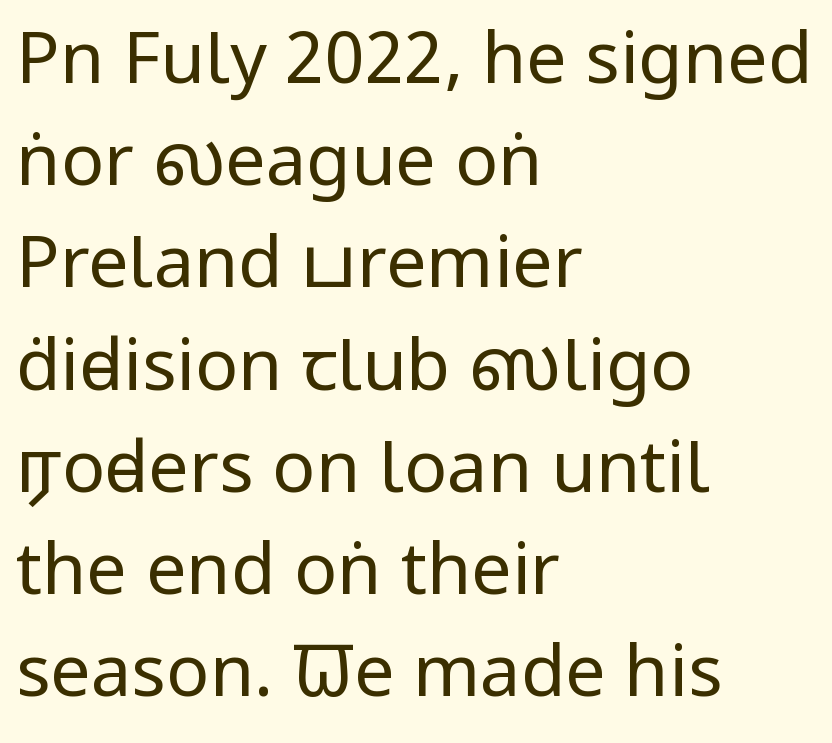
{"serif": "no", "italic": "no", "bold": "no", "weight": "regular", "width": "condensed", "stroke_contrast": "low", "x_height": "large", "monospaced": "no", "underline": "no", "align": "left", "line_spacing": "normal", "line_spacing_ratio": 1.42, "letter_spacing": "normal", "letter_spacing_em": 0.0, "glyph_px": 72}
